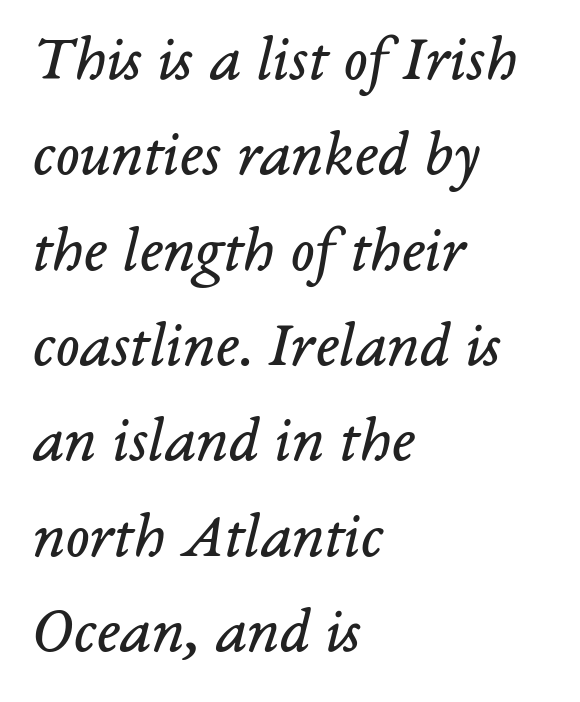
The image shows 64 px regular-weight serif type, italic (leaning right); set left-aligned, normal line spacing (1.49x), normal letter spacing, not underlined; low stroke contrast and a medium x-height.
